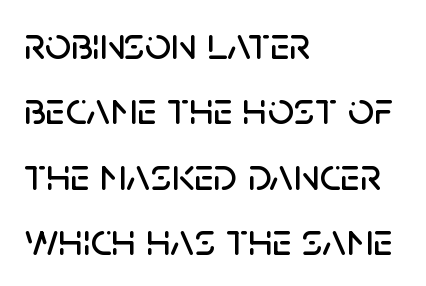
Q: Is the text italic (slanted)? A: No, it is upright.
Q: Is the typeface a serif or a sans-serif typeface? A: Sans-serif.
Q: Is the text underlined? A: No.
Q: How is the paragraph aligned? A: Left-aligned.
Q: Is the spacing between letters normal or unusually wide? A: Normal.
Q: Is the spacing between lines tight, normal or loose? A: Normal.
Q: Width (condensed, normal, or wide)? A: Normal.
Q: Stroke contrast? A: Low.
Q: x-height? A: Large.
Q: Monospaced? A: No.
